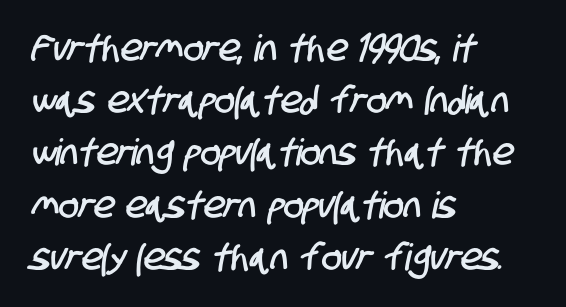
Think of a printed novel: that variable character pitch is what you see here. The designer went with a sans here, leaving each stem footless. This sample keeps an unexceptional amount of space between lines. The rendering keeps characters at their native spacing. The passage is arranged the way most books set body copy — flush left. Bare-footed words on every line.
